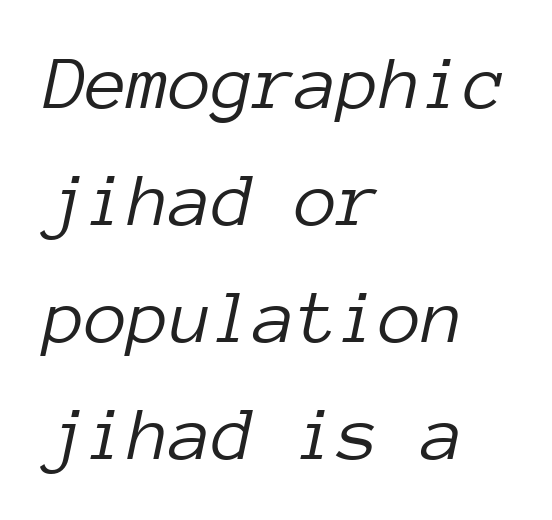
The image shows 77 px light type, italic (leaning right), monospaced; set left-aligned, normal line spacing (1.52x), normal letter spacing, not underlined; low stroke contrast and a medium x-height.
